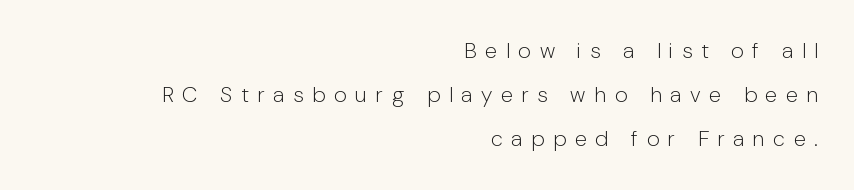
Q: Is the text bold? A: No.
Q: Is the text italic (slanted)? A: No, it is upright.
Q: Is the text underlined? A: No.
Q: How is the paragraph aligned? A: Right-aligned.
Q: Is the spacing between letters normal or unusually wide? A: Unusually wide.
Q: Is the spacing between lines tight, normal or loose? A: Loose.
